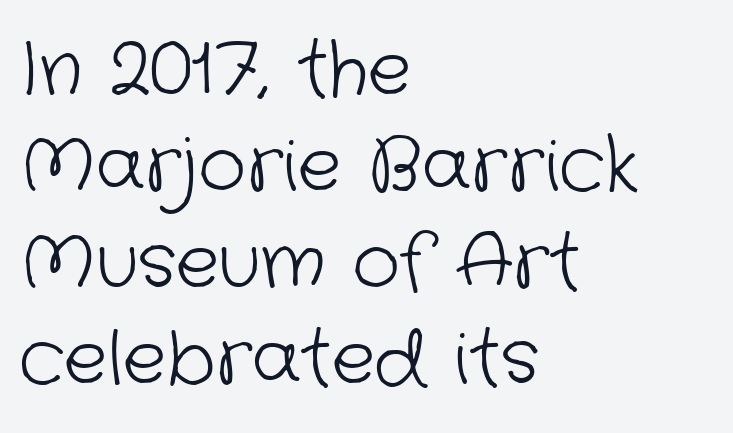
{"serif": "no", "bold": "no", "weight": "light", "width": "normal", "stroke_contrast": "low", "x_height": "medium", "monospaced": "no", "underline": "no", "align": "left", "line_spacing": "normal", "line_spacing_ratio": 1.32, "letter_spacing": "normal", "letter_spacing_em": 0.0, "glyph_px": 73}
